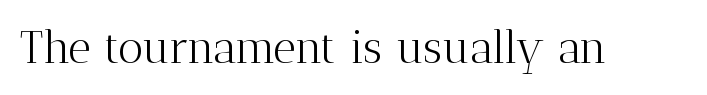
Q: Is the text bold? A: No.
Q: Is the text italic (slanted)? A: No, it is upright.
Q: Is the typeface a serif or a sans-serif typeface? A: Serif.
Q: Is the text underlined? A: No.
Q: Is the spacing between letters normal or unusually wide? A: Normal.
Q: Width (condensed, normal, or wide)? A: Normal.
Q: Stroke contrast? A: Medium.
Q: x-height? A: Medium.
Q: Monospaced? A: No.
